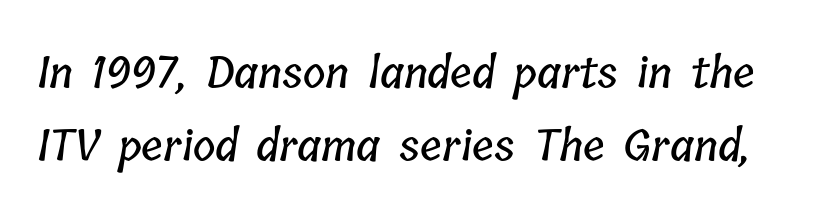
The image shows 43 px condensed type; set normal line spacing (1.69x), normal letter spacing, not underlined; low stroke contrast and a medium x-height.
